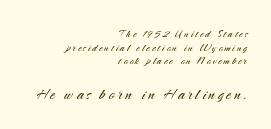
The image shows 20 px text type; set right-aligned, tight line spacing (0.97x), not underlined; the second (bottom) block is 1.43x larger.
